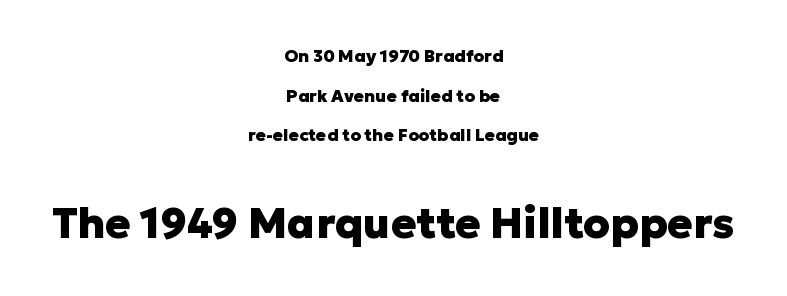
Does extra space separate the letters? No, they use regular spacing. Looks like regular typesetting: each glyph gets only the width it needs. This is sans-serif lettering, the kind often seen on screens and signage. No italicization has been applied; the sample stays upright.
